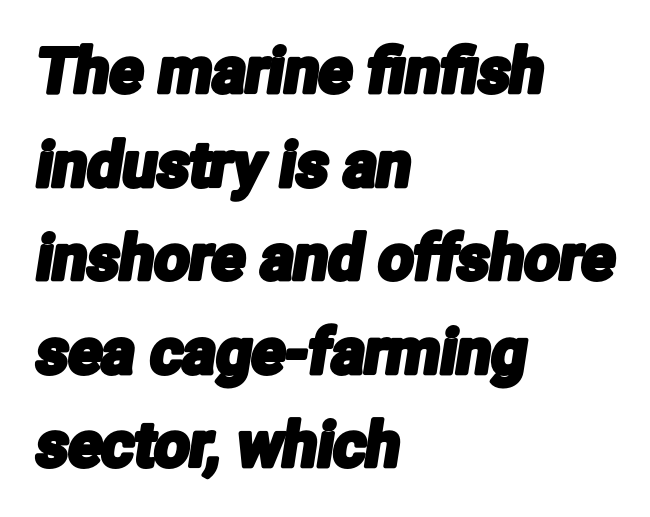
{"serif": "no", "width": "condensed", "stroke_contrast": "low", "x_height": "medium", "monospaced": "no", "underline": "no", "align": "left", "line_spacing": "normal", "line_spacing_ratio": 1.51, "letter_spacing": "normal", "letter_spacing_em": 0.0, "glyph_px": 62}
